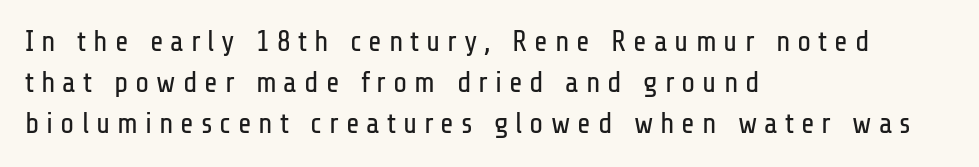
Note the varied advance widths — an 'i' is clearly narrower than an 'm'. Letterform terminals end flat and unadorned throughout the passage. The letters are spread apart with noticeably loose tracking. The passage shown is not underscored anywhere.
